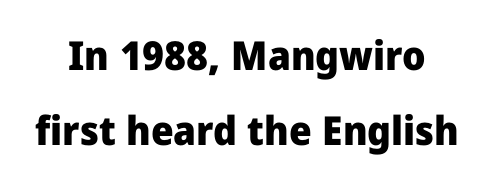
The image shows 40 px heavy sans-serif type, upright; set line spacing 1.87x, normal letter spacing, not underlined; low stroke contrast and a medium x-height.
